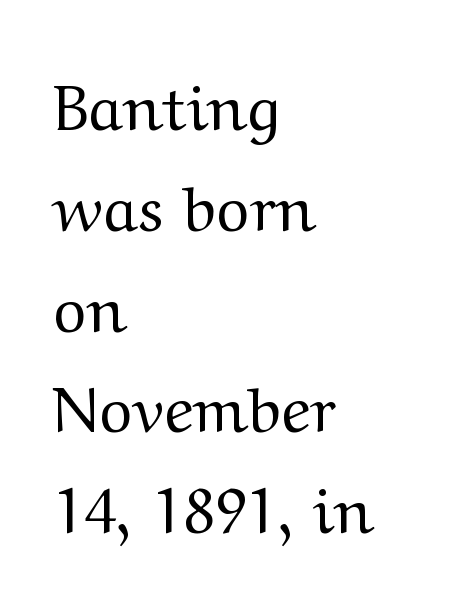
The letterforms sit shoulder to shoulder at normal distance. Each new line begins a customary step beneath the previous one. All the whitespace from short lines collects on the right. Tall strokes in this sample are plumb rather than angled. On a weight scale, this lands at 450 or below. Here the designer chose a conventional face with non-uniform glyph widths.
